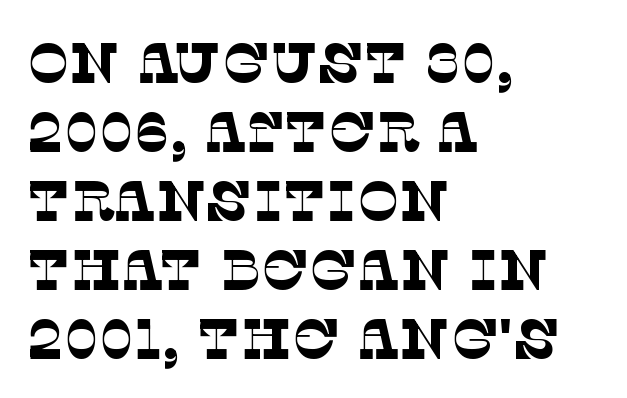
{"serif": "yes", "bold": "no", "weight": "thin", "width": "normal", "stroke_contrast": "low", "x_height": "large", "monospaced": "no", "underline": "no", "align": "left", "line_spacing_ratio": 1.23, "letter_spacing": "normal", "letter_spacing_em": 0.0, "glyph_px": 56}
